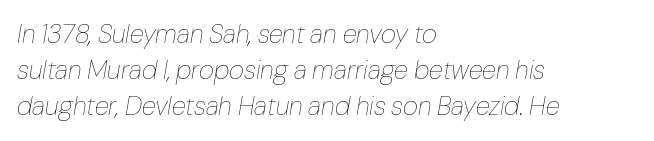
The image shows 26 px text type, italic (leaning right); set left-aligned, normal line spacing (1.38x), normal letter spacing, not underlined.
